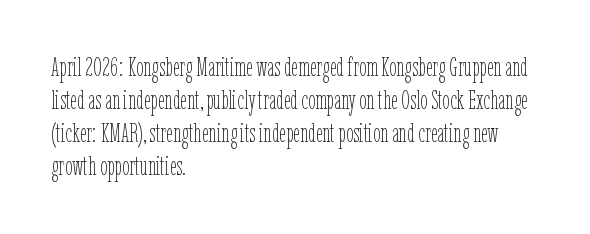
{"italic": "no", "bold": "no", "underline": "no", "align": "left", "line_spacing": "normal", "line_spacing_ratio": 1.27, "letter_spacing": "normal", "letter_spacing_em": 0.0, "glyph_px": 26}
